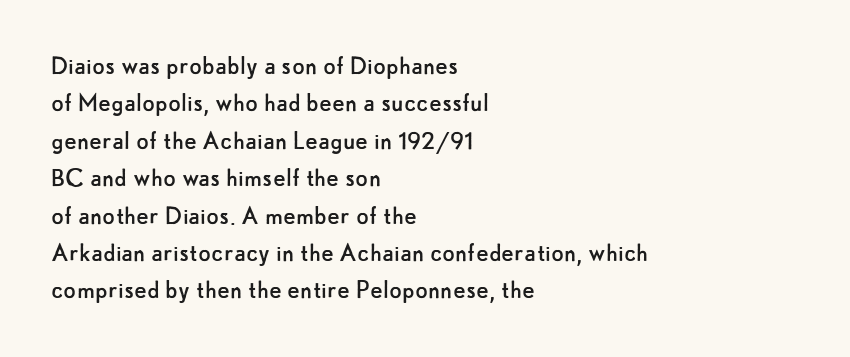
The image shows 29 px regular-weight sans-serif type, upright; set left-aligned, normal line spacing (1.29x), normal letter spacing, not underlined; low stroke contrast and a small x-height.
